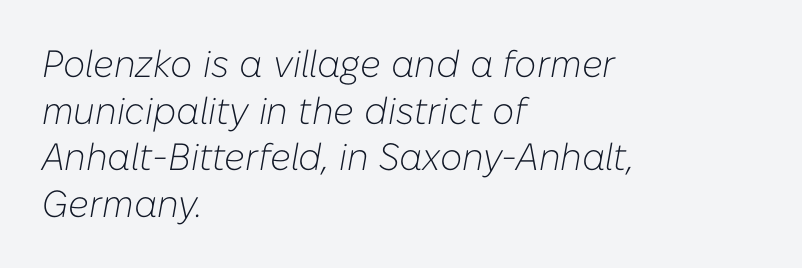
The weight would be labelled regular, book, light, or lighter still. Underline: absent. A student would call this left alignment; a typographer would say flush left, rag right. Look at the tracking — it's just the regular setting, nothing added. Each letter keeps its own natural width here, so spacing adapts to shape.
